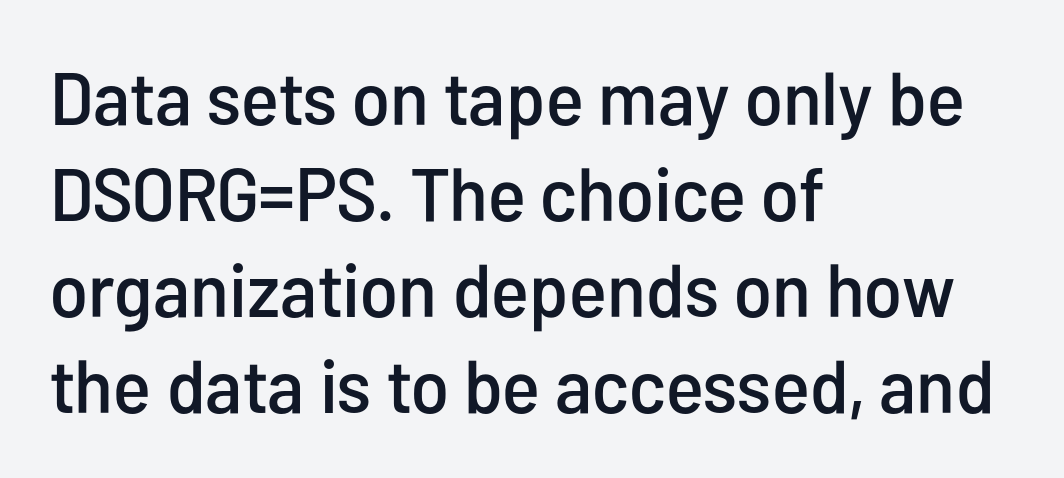
Q: Is the text italic (slanted)? A: No, it is upright.
Q: Is the typeface a serif or a sans-serif typeface? A: Sans-serif.
Q: Is the text underlined? A: No.
Q: How is the paragraph aligned? A: Left-aligned.
Q: Is the spacing between letters normal or unusually wide? A: Normal.
Q: Is the spacing between lines tight, normal or loose? A: Normal.
Q: Width (condensed, normal, or wide)? A: Condensed.
Q: Stroke contrast? A: Low.
Q: x-height? A: Medium.
Q: Monospaced? A: No.
